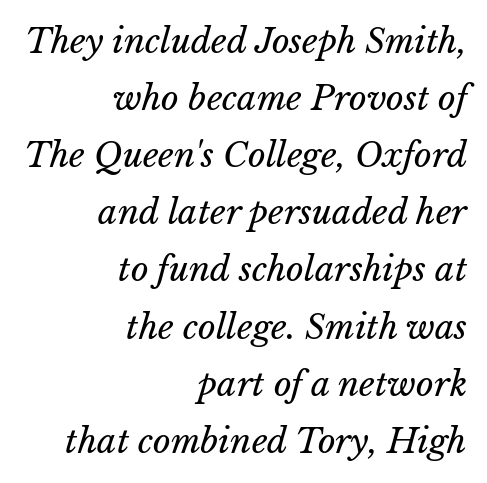
You can tell it's italic because the verticals aren't actually vertical. The letterforms sit at book weight or below. The words here are not underlined. Default kerning and tracking; the words read as compact shapes.
